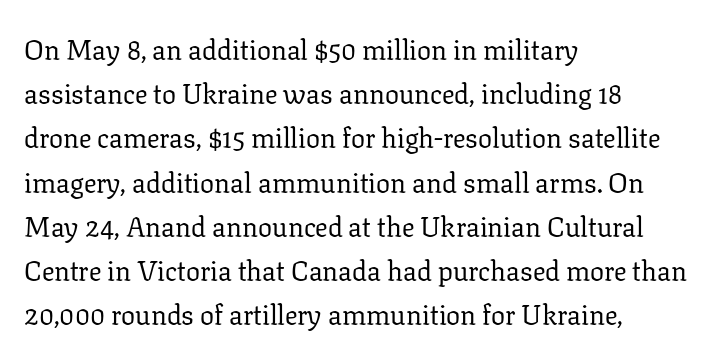
Q: Is the text bold? A: No.
Q: Is the text italic (slanted)? A: No, it is upright.
Q: Is the typeface a serif or a sans-serif typeface? A: Serif.
Q: Is the text underlined? A: No.
Q: How is the paragraph aligned? A: Left-aligned.
Q: Is the spacing between letters normal or unusually wide? A: Normal.
Q: Is the spacing between lines tight, normal or loose? A: Normal.
Q: Width (condensed, normal, or wide)? A: Normal.
Q: Stroke contrast? A: Low.
Q: x-height? A: Medium.
Q: Monospaced? A: No.
